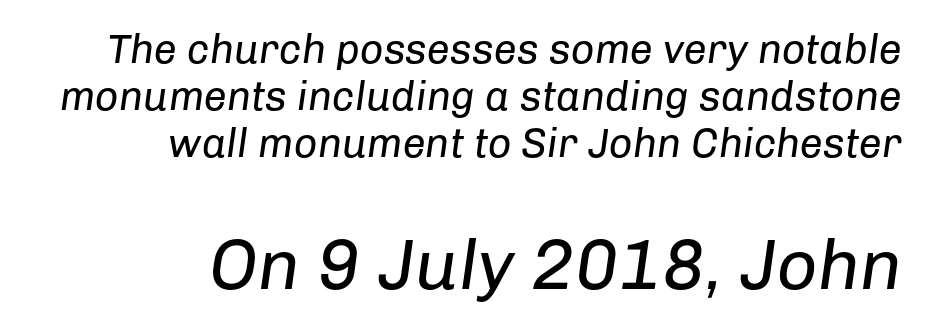
The font's italic variant was chosen for this text. Each line ends at the same right margin while the left side varies. The block of text is dense from top to bottom, with scant space between rows. The passage shown begins with its smaller block and ends with its larger one.
